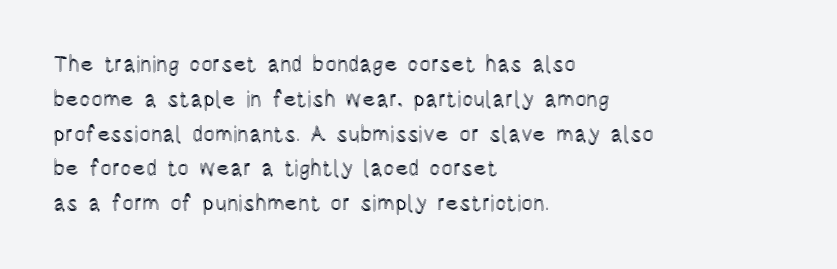
{"italic": "no", "underline": "no", "align": "left", "line_spacing": "normal", "line_spacing_ratio": 1.58, "letter_spacing": "normal", "letter_spacing_em": 0.0, "glyph_px": 22}
